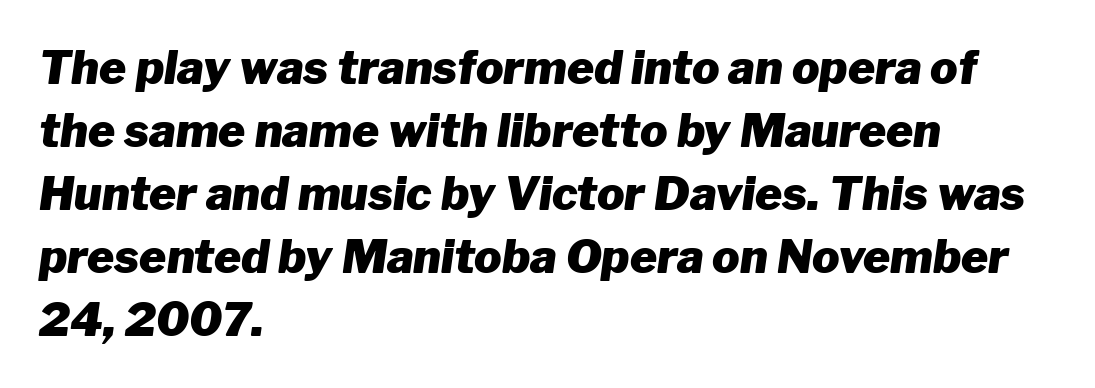
Q: Is the text bold? A: Yes.
Q: Is the text italic (slanted)? A: Yes, it leans right by about 8 degrees.
Q: Is the text underlined? A: No.
Q: How is the paragraph aligned? A: Left-aligned.
Q: Is the spacing between letters normal or unusually wide? A: Normal.
Q: Is the spacing between lines tight, normal or loose? A: Normal.
Q: Width (condensed, normal, or wide)? A: Normal.
Q: Stroke contrast? A: Low.
Q: x-height? A: Medium.
Q: Monospaced? A: No.
